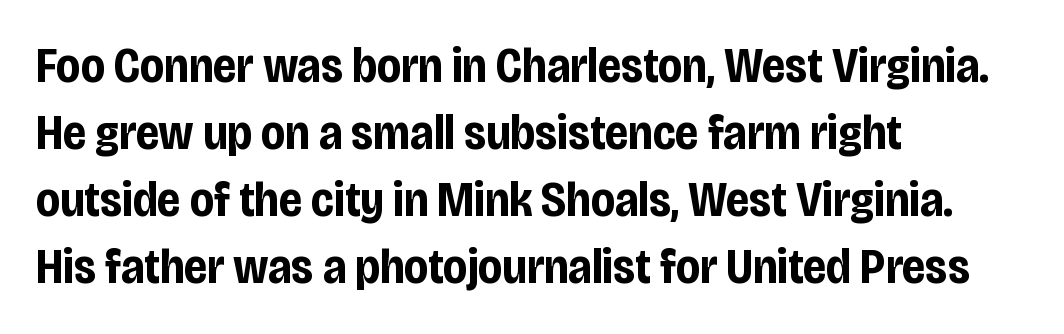
The letterforms sit shoulder to shoulder at normal distance. Summary of vertical rhythm: regular, with standard interline spacing. Descenders hang freely into open space. This sample uses an upright cut, with every glyph sitting square on the baseline. Does the copy run flush right? No — it runs flush left.
